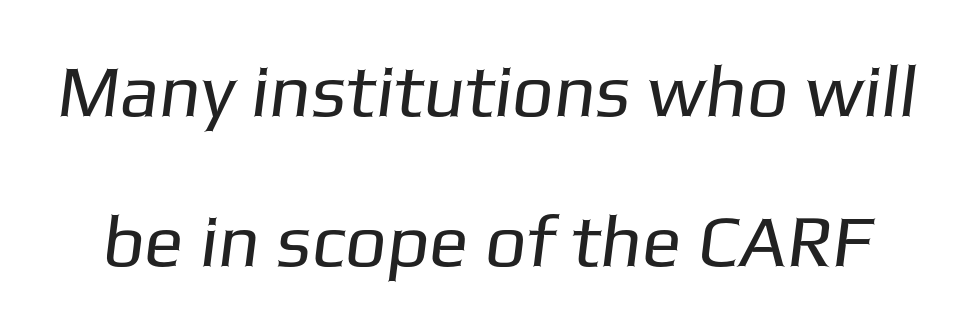
{"serif": "no", "bold": "no", "weight": "regular", "width": "normal", "stroke_contrast": "low", "x_height": "medium", "monospaced": "no", "underline": "no", "line_spacing": "loose", "line_spacing_ratio": 2.05, "letter_spacing": "normal", "letter_spacing_em": 0.0, "glyph_px": 73}
